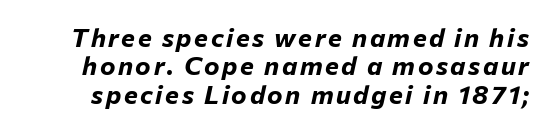
{"italic": "yes", "lean": "right", "slant_degrees": 12, "bold": "yes", "underline": "no", "line_spacing": "tight", "line_spacing_ratio": 1.09, "glyph_px": 26}
